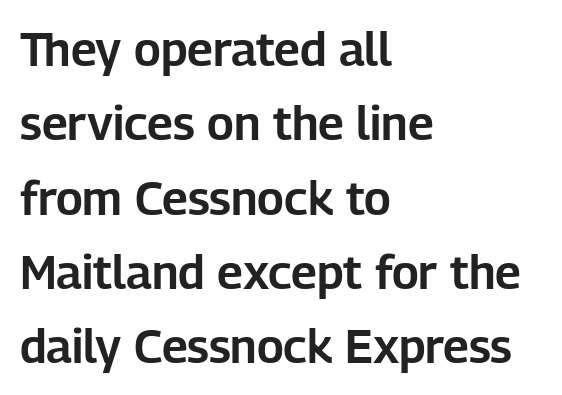
These lines are set flush left with a ragged right edge. This sample has the flowing, uneven cadence of proportional lettering. Each word holds together tightly as a unit, with standard inter-letter gaps. Descender tails drop into unmarked territory.
